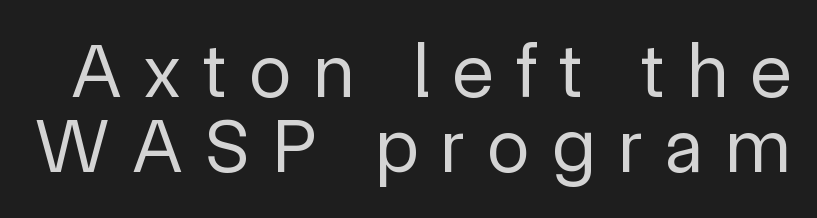
Q: Is the text bold? A: No.
Q: Is the text italic (slanted)? A: No, it is upright.
Q: Is the typeface a serif or a sans-serif typeface? A: Sans-serif.
Q: Is the text underlined? A: No.
Q: Is the spacing between letters normal or unusually wide? A: Unusually wide.
Q: Is the spacing between lines tight, normal or loose? A: Tight.
Q: Width (condensed, normal, or wide)? A: Normal.
Q: x-height? A: Medium.
Q: Monospaced? A: No.
